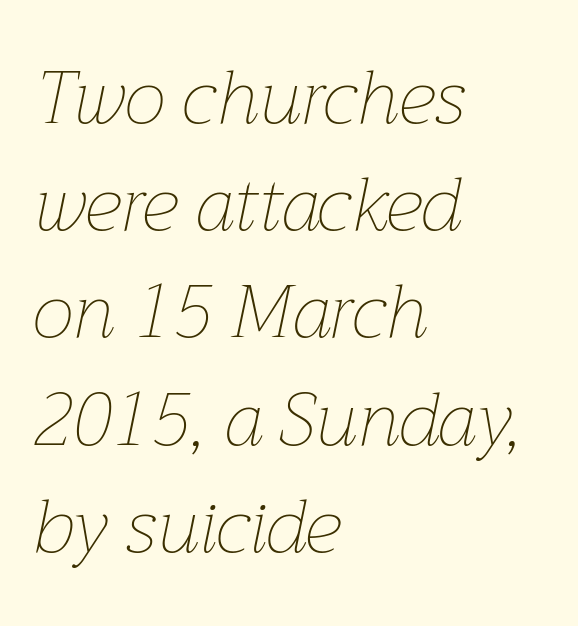
Tall strokes in this sample are angled rather than plumb. The face used here is rendered with its standard letterfit. These glyphs show unthickened strokes, regular width or finer. The designer left line spacing at the default.
